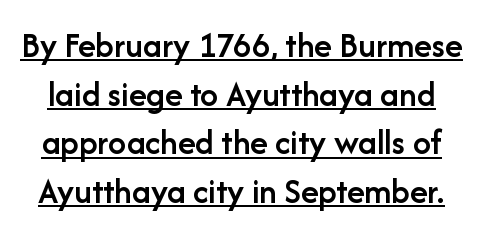
The image shows 36 px semibold sans-serif type, upright; set normal line spacing (1.35x), normal letter spacing, underlined; low stroke contrast and a medium x-height.
